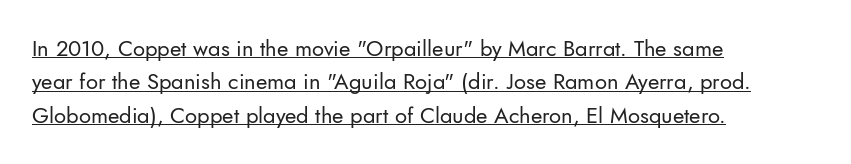
{"italic": "no", "bold": "no", "underline": "yes", "align": "left", "line_spacing": "normal", "line_spacing_ratio": 1.52, "letter_spacing": "normal", "letter_spacing_em": 0.0, "glyph_px": 22}
